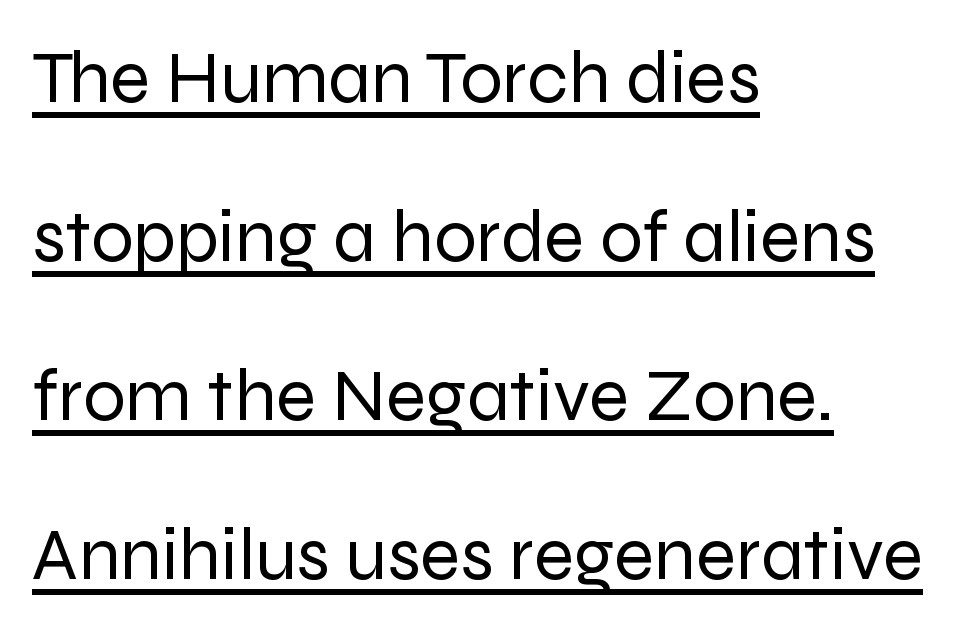
{"serif": "no", "italic": "no", "bold": "no", "weight": "regular", "width": "normal", "stroke_contrast": "low", "x_height": "medium", "monospaced": "no", "underline": "yes", "align": "left", "line_spacing": "loose", "line_spacing_ratio": 2.12, "letter_spacing": "normal", "letter_spacing_em": 0.0, "glyph_px": 75}
